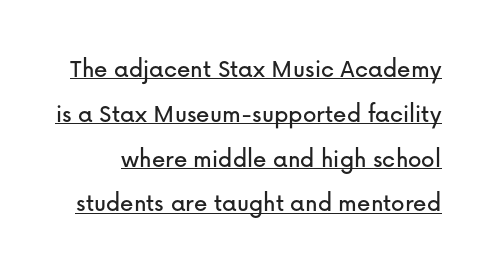
The tracking reads as untouched default to a designer's eye. Each line of the rendering has a horizontal stroke beneath the glyphs. Vertical spacing — default. The letters stand straight up with perfectly vertical stems.
